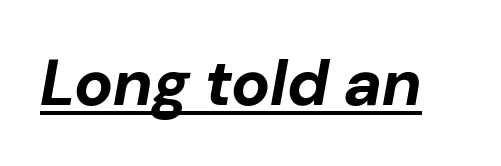
{"italic": "yes", "lean": "right", "slant_degrees": 10, "bold": "yes", "weight": "bold", "width": "normal", "stroke_contrast": "low", "x_height": "medium", "monospaced": "no", "underline": "yes", "letter_spacing": "normal", "letter_spacing_em": 0.0, "glyph_px": 65}
